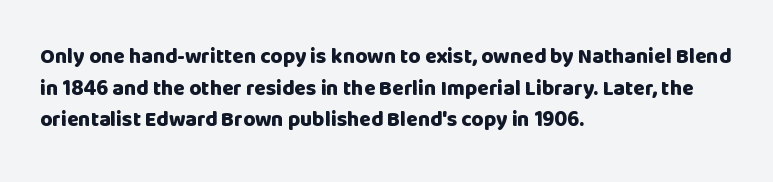
Q: Is the text bold? A: Yes.
Q: Is the text italic (slanted)? A: No, it is upright.
Q: Is the text underlined? A: No.
Q: How is the paragraph aligned? A: Left-aligned.
Q: Is the spacing between letters normal or unusually wide? A: Normal.
Q: Is the spacing between lines tight, normal or loose? A: Normal.
